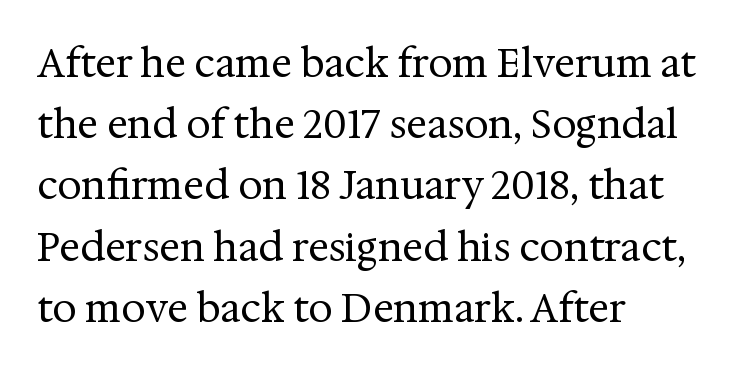
{"serif": "yes", "italic": "no", "bold": "no", "weight": "regular", "width": "normal", "stroke_contrast": "medium", "x_height": "medium", "monospaced": "no", "underline": "no", "align": "left", "line_spacing": "normal", "line_spacing_ratio": 1.57, "letter_spacing": "normal", "letter_spacing_em": 0.0, "glyph_px": 39}
